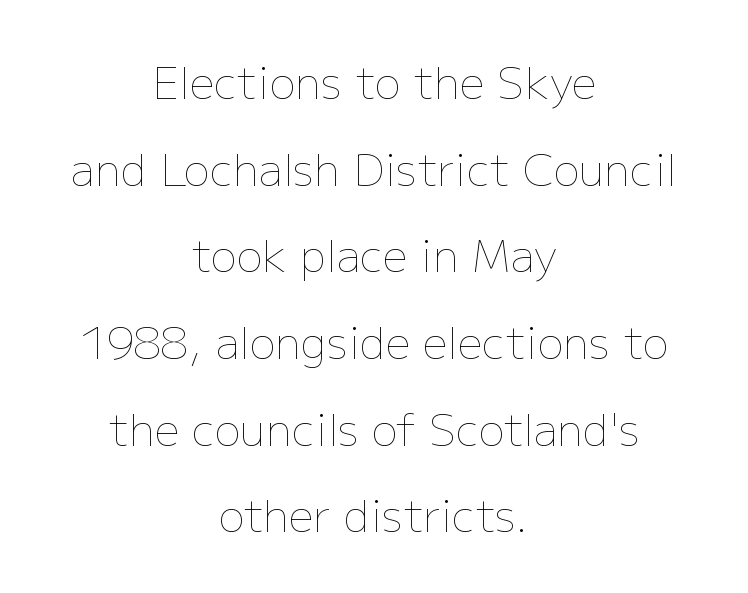
Default kerning and tracking; the words read as compact shapes. A light-to-regular cut is what we see here. Anything drawn beneath the words? Only blank space. Character widths vary here, with narrow letters taking less room than wide ones. Posture: vertical. The whitespace from short lines is split evenly between both sides.
